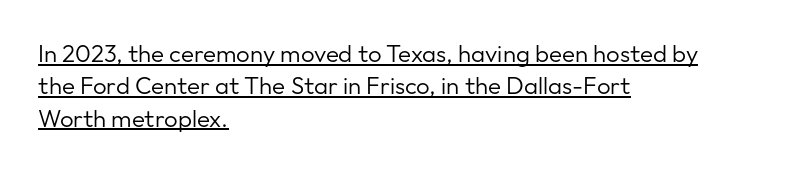
The lettering stays uniformly vertical, giving the passage a roman look. The vertical gap from one line to the next is medium. Line beginnings align vertically; line endings do not. Nobody touched the tracking dial on this one. Caption: face not bold, strokes unweighted. Honestly, the underline is the first thing you notice here.
